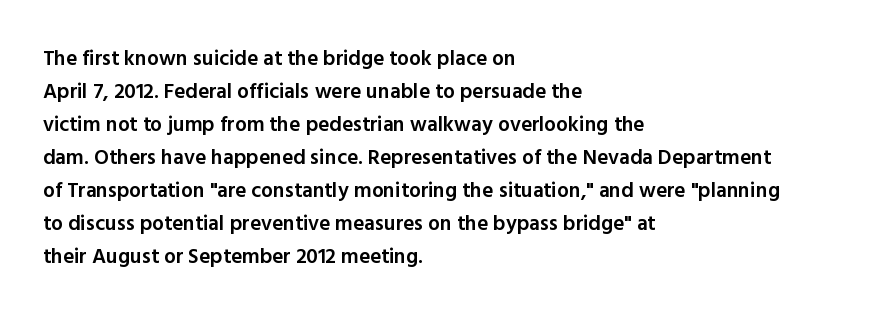
{"italic": "no", "bold": "semi", "underline": "no", "align": "left", "line_spacing": "normal", "line_spacing_ratio": 1.57, "letter_spacing": "normal", "letter_spacing_em": 0.0, "glyph_px": 21}
